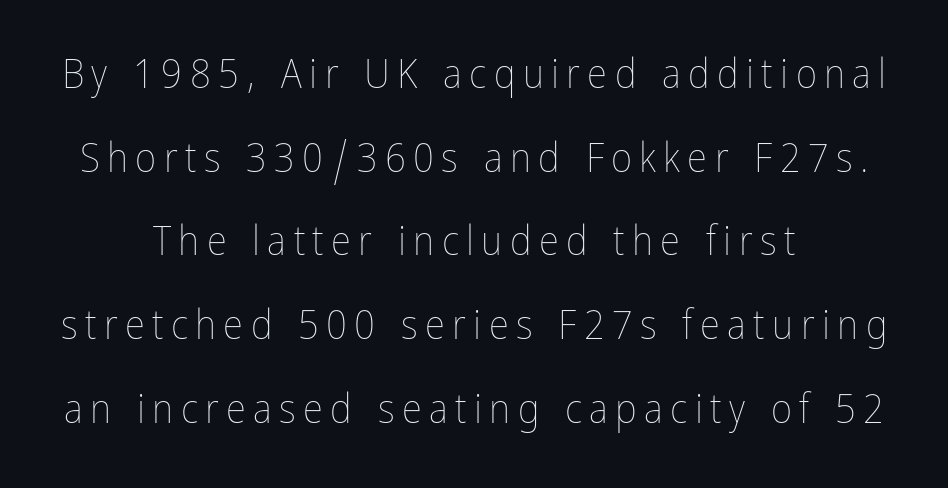
The image shows 41 px thin, condensed type, upright; set centered, loose line spacing (2.04x), not underlined; low stroke contrast and a medium x-height.
